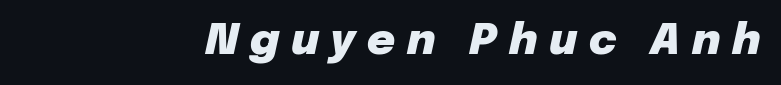
Q: Is the text bold? A: Yes.
Q: Is the text italic (slanted)? A: Yes, it leans right by about 12 degrees.
Q: Is the text underlined? A: No.
Q: Is the spacing between letters normal or unusually wide? A: Unusually wide.
Q: Width (condensed, normal, or wide)? A: Normal.
Q: Stroke contrast? A: Low.
Q: x-height? A: Medium.
Q: Monospaced? A: No.
